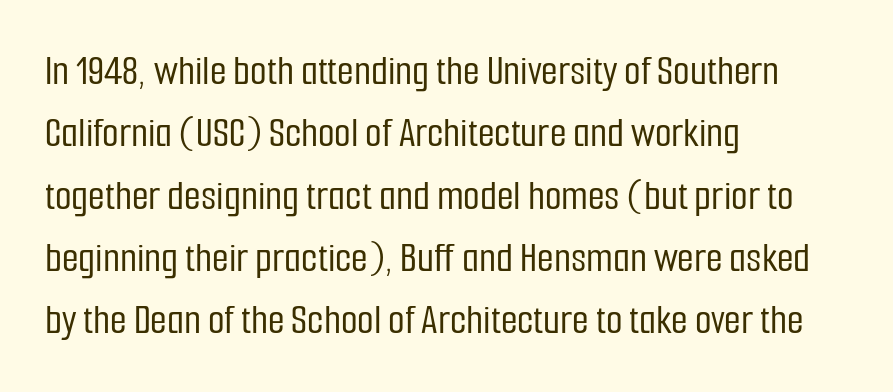
{"serif": "no", "italic": "no", "width": "condensed", "stroke_contrast": "low", "x_height": "medium", "monospaced": "no", "underline": "no", "align": "left", "line_spacing": "normal", "line_spacing_ratio": 1.45, "letter_spacing": "normal", "letter_spacing_em": 0.0, "glyph_px": 43}
